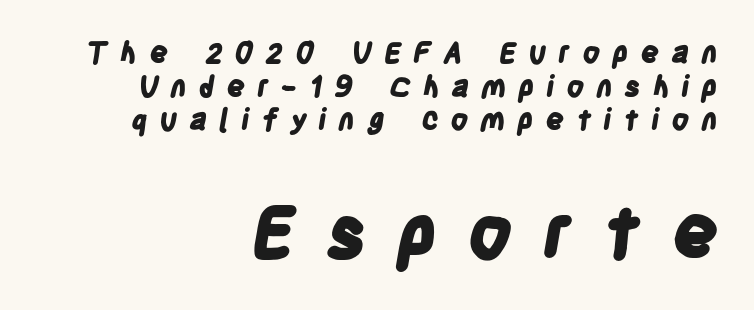
Tracking value appears strongly positive — letters spread wide. Bigger letters appear in the bottom chunk; the top chunk is reduced. Short and long lines alike share a common ending point at right. Each glyph is drawn with heavy, bold strokes.
